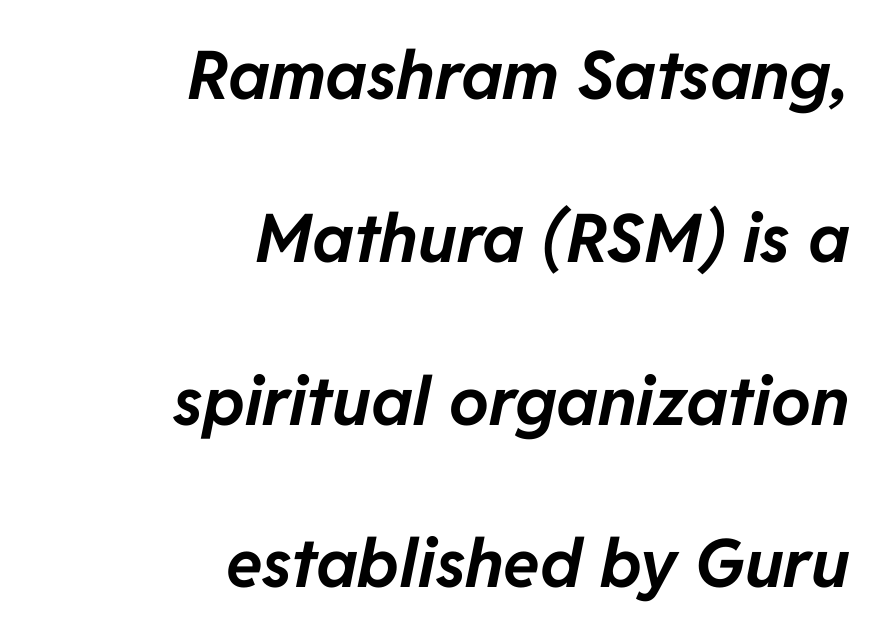
{"italic": "yes", "lean": "right", "slant_degrees": 11, "bold": "yes", "weight": "bold", "width": "normal", "stroke_contrast": "low", "x_height": "medium", "monospaced": "no", "underline": "no", "align": "right", "line_spacing": "loose", "line_spacing_ratio": 2.43, "letter_spacing": "normal", "letter_spacing_em": 0.0, "glyph_px": 67}
